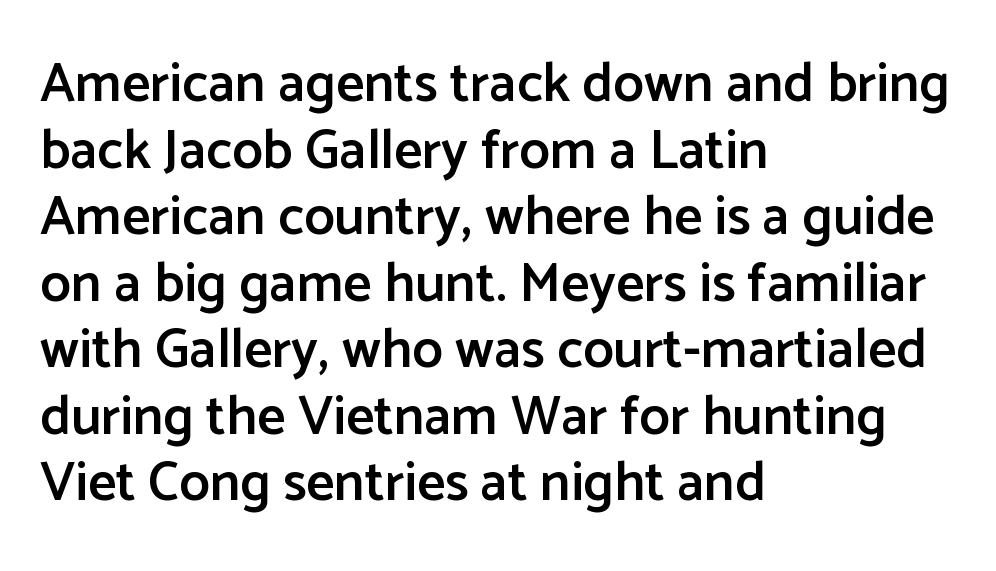
Are there feet on the stems? There aren't — it's a sans. A typesetter would call this proportional, since set widths differ per character. The characters look somewhat weighty, a semibold short of true bold. The glyphs are unaccompanied by any horizontal stroke below them. The ragged edge is on the right, which tells us the setting is flush left.
